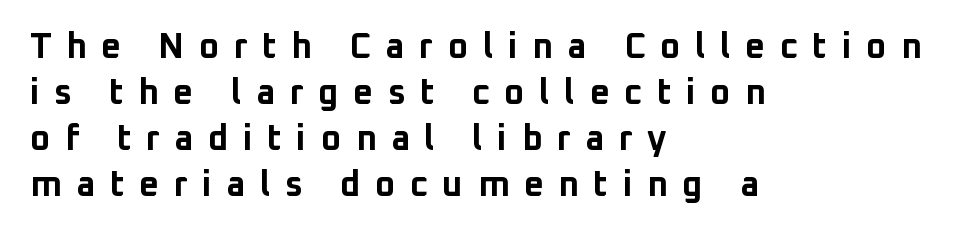
Q: Is the text bold? A: Yes.
Q: Is the text italic (slanted)? A: No, it is upright.
Q: Is the typeface a serif or a sans-serif typeface? A: Sans-serif.
Q: Is the text underlined? A: No.
Q: How is the paragraph aligned? A: Left-aligned.
Q: Is the spacing between letters normal or unusually wide? A: Unusually wide.
Q: Is the spacing between lines tight, normal or loose? A: Normal.
Q: Width (condensed, normal, or wide)? A: Normal.
Q: Stroke contrast? A: Low.
Q: x-height? A: Medium.
Q: Monospaced? A: No.
